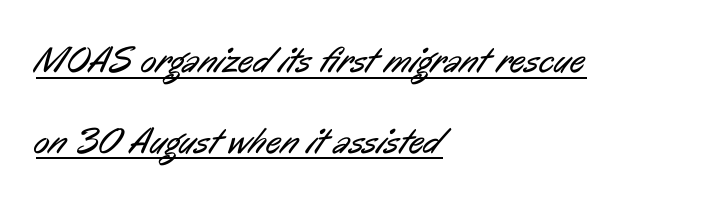
Q: Is the text bold? A: No.
Q: Is the typeface a serif or a sans-serif typeface? A: Sans-serif.
Q: Is the text underlined? A: Yes.
Q: How is the paragraph aligned? A: Left-aligned.
Q: Is the spacing between letters normal or unusually wide? A: Normal.
Q: Is the spacing between lines tight, normal or loose? A: Loose.
Q: Width (condensed, normal, or wide)? A: Condensed.
Q: Stroke contrast? A: Low.
Q: x-height? A: Medium.
Q: Monospaced? A: No.
